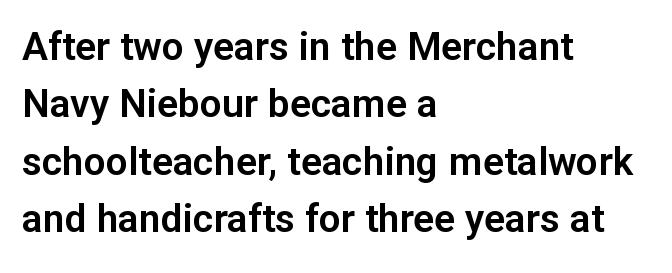
{"serif": "no", "italic": "no", "width": "normal", "stroke_contrast": "low", "x_height": "medium", "monospaced": "no", "underline": "no", "align": "left", "line_spacing": "normal", "line_spacing_ratio": 1.47, "letter_spacing": "normal", "letter_spacing_em": 0.0, "glyph_px": 39}
